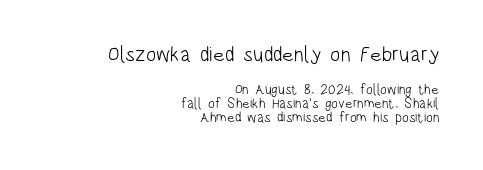
Q: Is the text bold? A: No.
Q: Is the text italic (slanted)? A: No, it is upright.
Q: Is the text underlined? A: No.
Q: How is the paragraph aligned? A: Right-aligned.
Q: Is the spacing between letters normal or unusually wide? A: Normal.
Q: Is the spacing between lines tight, normal or loose? A: Tight.
Q: Which block of text is set in a larger size, the first (top) or the second (bottom)? A: The first (top) one.
